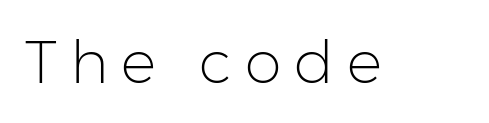
{"serif": "no", "italic": "no", "bold": "no", "weight": "light", "width": "normal", "stroke_contrast": "low", "x_height": "medium", "monospaced": "no", "underline": "no", "letter_spacing": "wide", "letter_spacing_em": 0.22, "glyph_px": 59}
